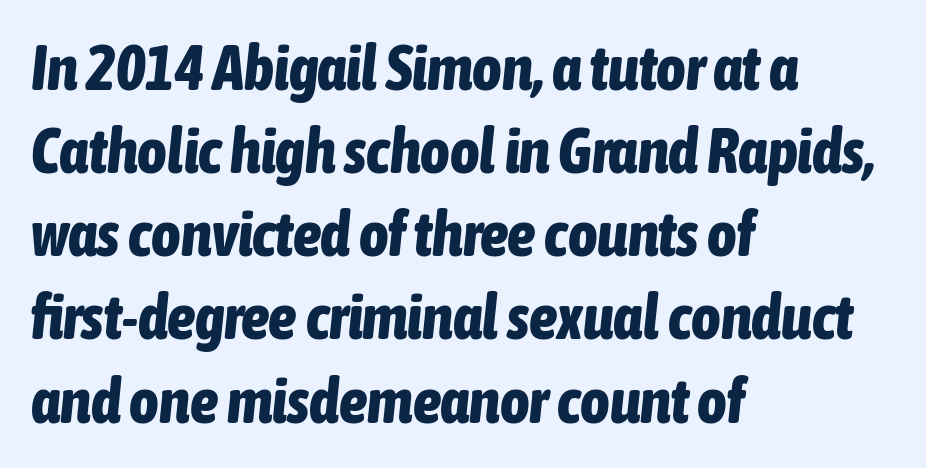
Notice how the stems are inclined rather than vertical — that's the hallmark of italics. The face used here is proportionally spaced, like ordinary book or web type. Caption: multi-line text, flush left, ragged right. The zone under the glyphs is completely vacant. The face used here has the dense, thick strokes of a bold. The letters sit at their default tracking, neither squeezed nor spread.
